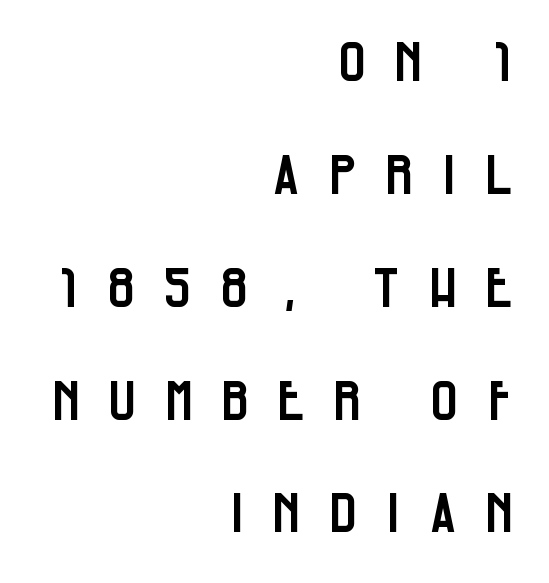
{"serif": "no", "italic": "no", "width": "condensed", "stroke_contrast": "low", "x_height": "large", "monospaced": "no", "underline": "no", "align": "right", "line_spacing": "loose", "line_spacing_ratio": 2.09, "letter_spacing": "wide", "letter_spacing_em": 0.48, "glyph_px": 54}
